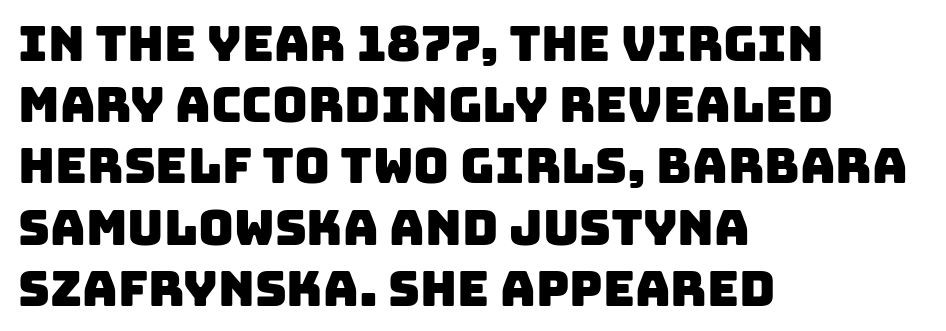
Q: Is the typeface a serif or a sans-serif typeface? A: Sans-serif.
Q: Is the text underlined? A: No.
Q: How is the paragraph aligned? A: Left-aligned.
Q: Is the spacing between letters normal or unusually wide? A: Normal.
Q: Is the spacing between lines tight, normal or loose? A: Normal.
Q: Width (condensed, normal, or wide)? A: Normal.
Q: Stroke contrast? A: Low.
Q: x-height? A: Large.
Q: Monospaced? A: No.
